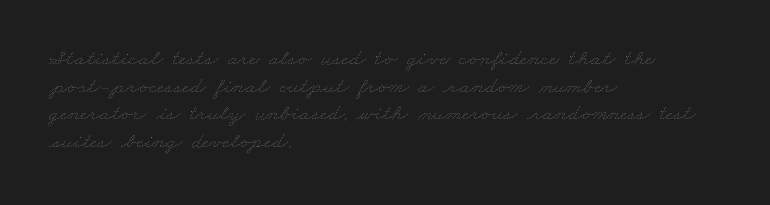
The image shows 23 px text type; set left-aligned, line spacing 1.2x, normal letter spacing, not underlined.
